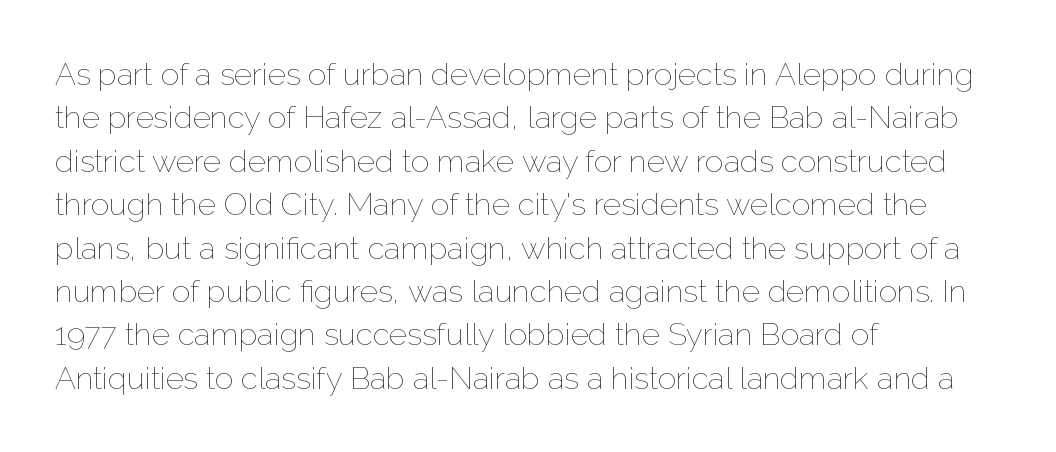
A bare baseline throughout the passage. These lines were composed using upright roman letters. A typesetter would call this zero additional tracking. Proportional: the letters do not fall into vertical columns. This reads as an unemphasized weight, regular at the heaviest. Layout note: lines flush left.
